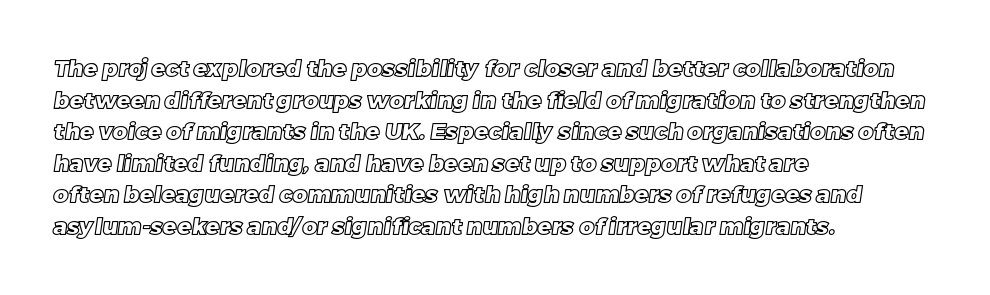
The rendering uses a moderate line-height, typical for paragraphs. A clean baseline with only descenders dipping below it. Compared with a centered layout, this one pins lines to the left instead. In terms of letterspacing, this is plain default setting.
